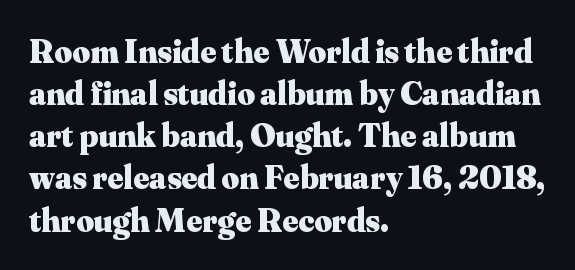
Q: Is the text bold? A: Yes.
Q: Is the text italic (slanted)? A: No, it is upright.
Q: Is the typeface a serif or a sans-serif typeface? A: Serif.
Q: Is the text underlined? A: No.
Q: How is the paragraph aligned? A: Left-aligned.
Q: Is the spacing between letters normal or unusually wide? A: Normal.
Q: Width (condensed, normal, or wide)? A: Normal.
Q: Stroke contrast? A: Medium.
Q: x-height? A: Small.
Q: Monospaced? A: No.
